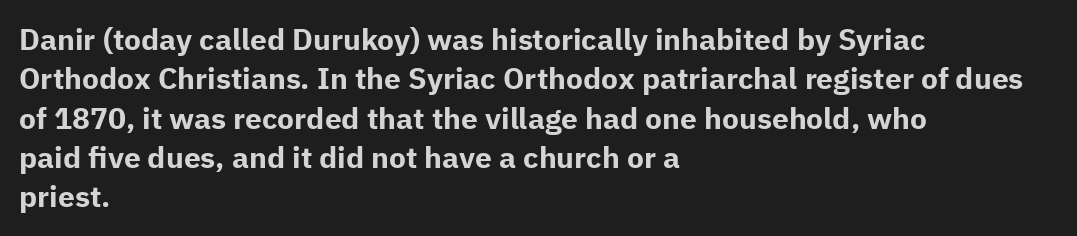
You can tell it's not italic because the verticals are truly vertical. Is this a fixed-width face? No — the glyphs have proportional, varying widths. The space between consecutive lines is moderate. Decoration check: the copy has no underline.
